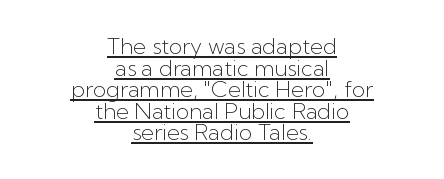
Q: Is the text bold? A: No.
Q: Is the text italic (slanted)? A: No, it is upright.
Q: Is the text underlined? A: Yes.
Q: How is the paragraph aligned? A: Centered.
Q: Is the spacing between letters normal or unusually wide? A: Normal.
Q: Is the spacing between lines tight, normal or loose? A: Tight.
